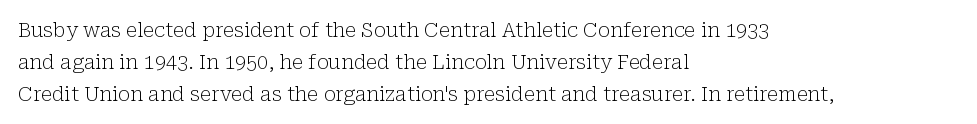
Caption: standard tracking, unaltered. The line-height multiplier appears to be the usual default. Type without underlining. This sample uses an upright cut, with every glyph sitting square on the baseline. This rendering uses left alignment, leaving the right contour irregular. The characters are drawn with everyday or finer stroke widths.
